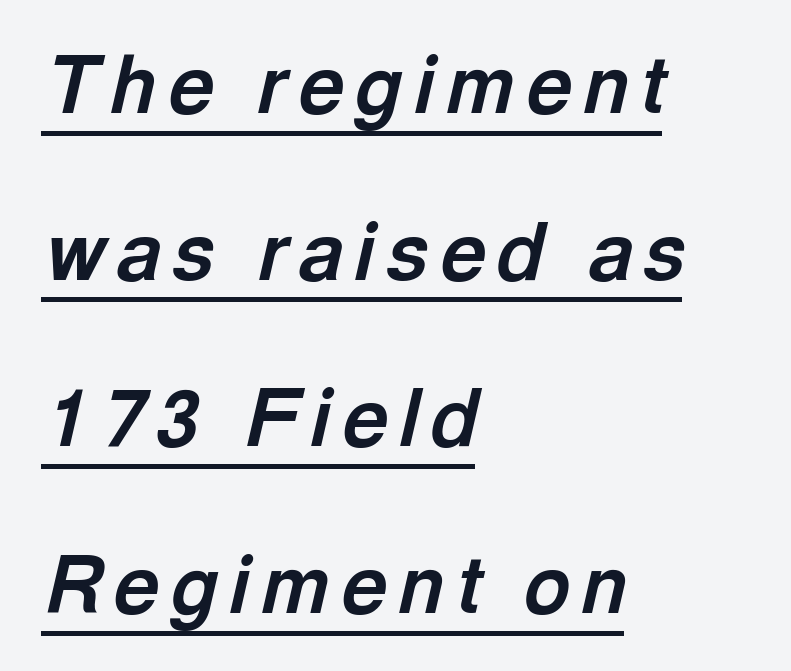
{"italic": "yes", "lean": "right", "slant_degrees": 13, "bold": "yes", "weight": "bold", "width": "normal", "x_height": "medium", "monospaced": "no", "underline": "yes", "align": "left", "line_spacing": "loose", "line_spacing_ratio": 2.11, "glyph_px": 79}
